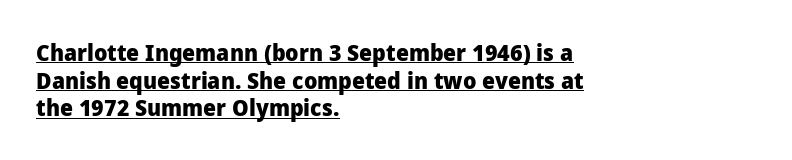
The image shows 23 px bold type, upright; set left-aligned, line spacing 1.2x, normal letter spacing, underlined.
